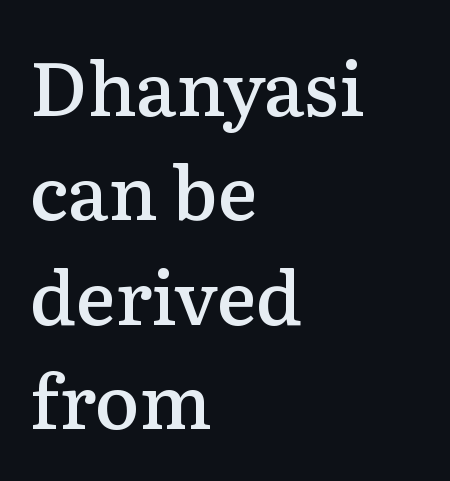
Reading down the column, the eye jumps a familiar distance to each next line. Posture: upright roman. Character widths vary here, with narrow letters taking less room than wide ones. The words here are not underlined. The lines in this sample share a left origin and differ only in where they stop. Old-style or modern, the face here clearly has serifs.
